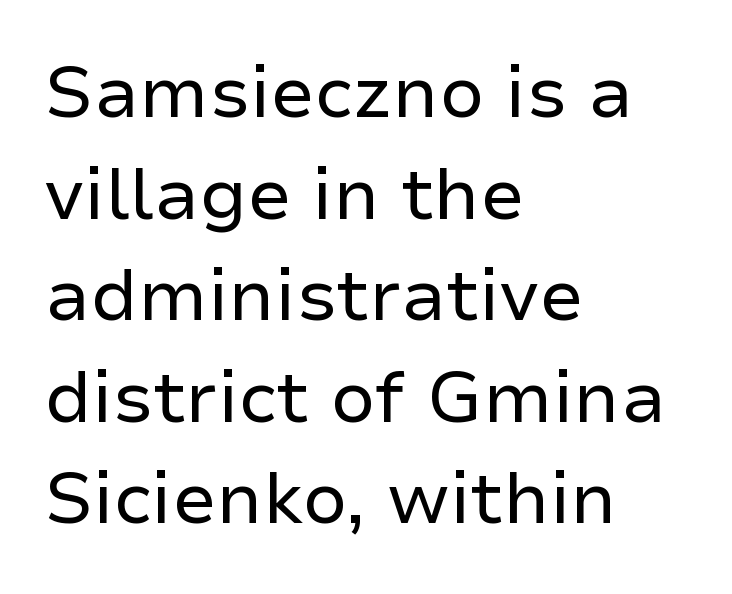
{"serif": "no", "italic": "no", "bold": "no", "weight": "regular", "width": "normal", "stroke_contrast": "low", "x_height": "medium", "monospaced": "no", "underline": "no", "align": "left", "line_spacing": "normal", "line_spacing_ratio": 1.41, "letter_spacing": "normal", "letter_spacing_em": 0.0, "glyph_px": 72}
